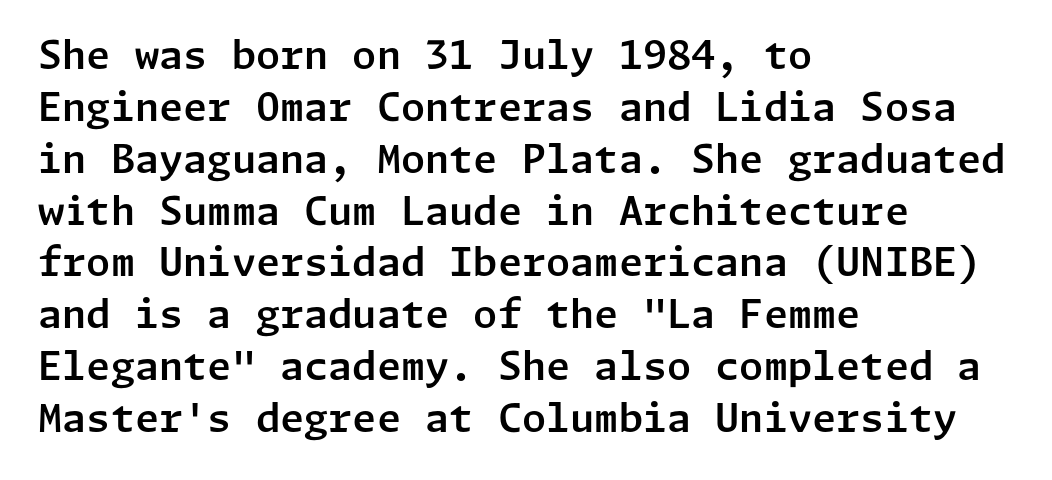
The image shows 39 px sans-serif type, upright; set left-aligned, normal line spacing (1.33x), normal letter spacing, not underlined; low stroke contrast and a medium x-height.
